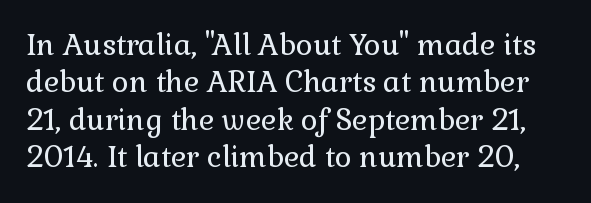
The image shows 29 px regular-weight serif type, upright; set normal line spacing (1.29x), normal letter spacing, not underlined; a medium x-height.
